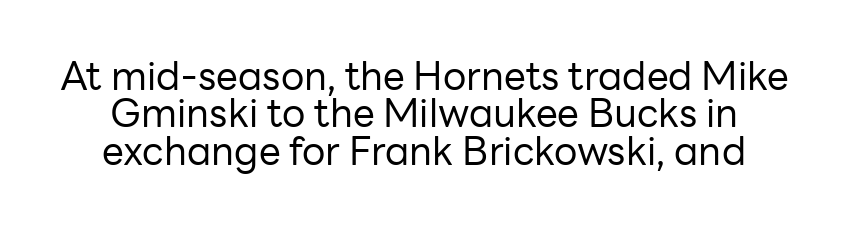
Q: Is the text bold? A: No.
Q: Is the text italic (slanted)? A: No, it is upright.
Q: Is the typeface a serif or a sans-serif typeface? A: Sans-serif.
Q: Is the text underlined? A: No.
Q: Is the spacing between letters normal or unusually wide? A: Normal.
Q: Is the spacing between lines tight, normal or loose? A: Tight.
Q: Width (condensed, normal, or wide)? A: Normal.
Q: Stroke contrast? A: Low.
Q: x-height? A: Medium.
Q: Monospaced? A: No.
